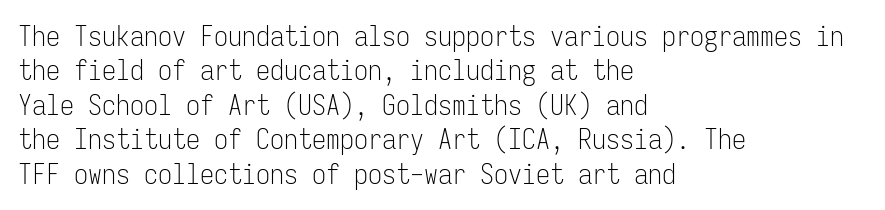
Nope, no serifs anywhere on these letters. This sample has the even, mechanical cadence of fixed-width lettering. Each row of text sits above clean, open space. The type is set solid horizontally, with unmodified tracking. The lines are quadded left. The axis of the letterforms is exactly vertical.
